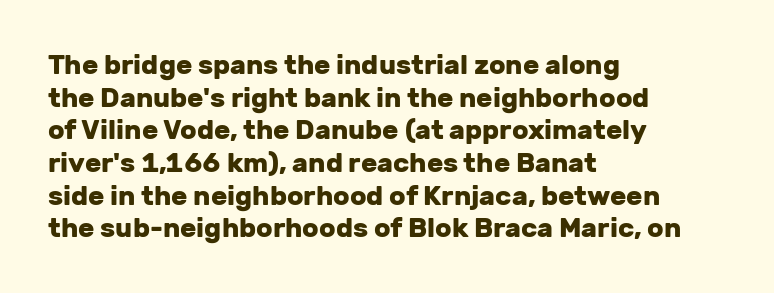
The image shows 27 px bold type, upright; set left-aligned, line spacing 1.21x, normal letter spacing, not underlined.
